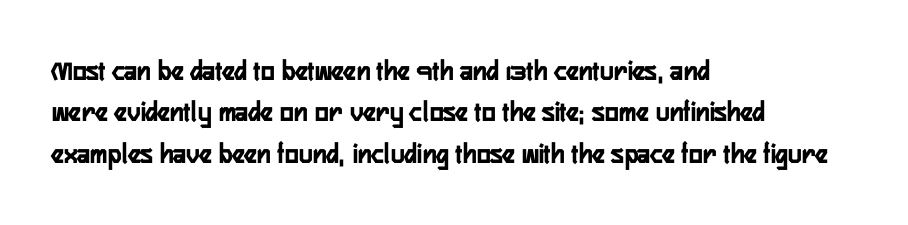
Q: Is the text bold? A: Yes.
Q: Is the text italic (slanted)? A: No, it is upright.
Q: Is the typeface a serif or a sans-serif typeface? A: Sans-serif.
Q: Is the text underlined? A: No.
Q: How is the paragraph aligned? A: Left-aligned.
Q: Is the spacing between letters normal or unusually wide? A: Normal.
Q: Is the spacing between lines tight, normal or loose? A: Normal.
Q: Width (condensed, normal, or wide)? A: Condensed.
Q: Stroke contrast? A: Low.
Q: x-height? A: Medium.
Q: Monospaced? A: No.
